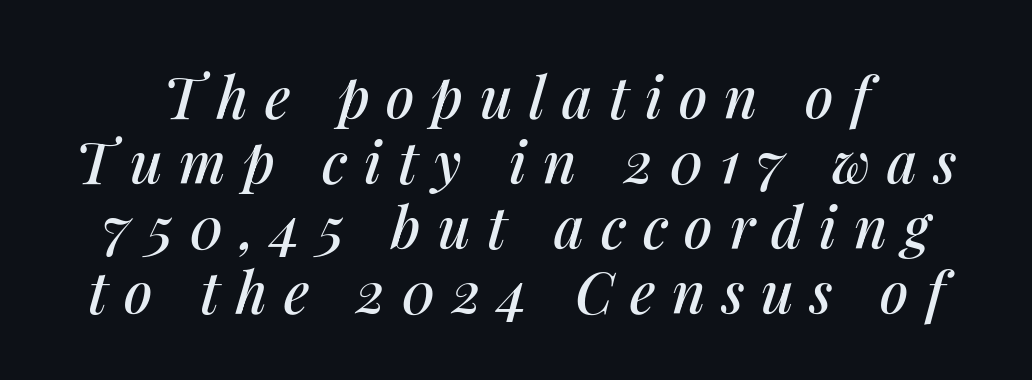
{"italic": "yes", "lean": "right", "slant_degrees": 14, "width": "normal", "stroke_contrast": "medium", "x_height": "medium", "monospaced": "no", "underline": "no", "line_spacing": "tight", "line_spacing_ratio": 1.14, "letter_spacing": "wide", "letter_spacing_em": 0.29, "glyph_px": 57}
